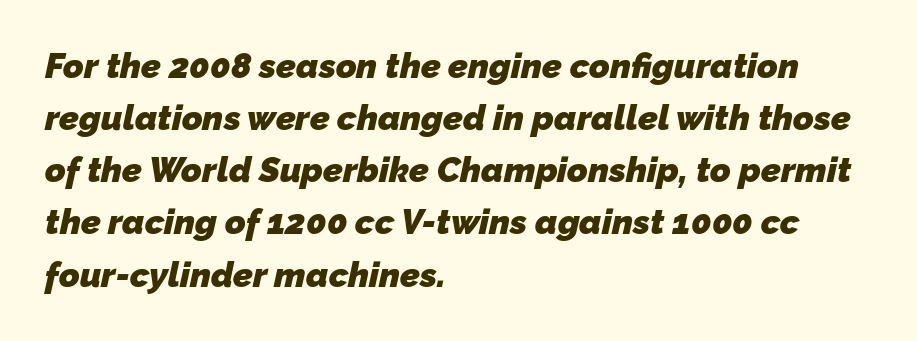
{"serif": "no", "bold": "yes", "weight": "heavy", "width": "normal", "stroke_contrast": "low", "x_height": "medium", "monospaced": "no", "underline": "no", "align": "left", "line_spacing": "normal", "line_spacing_ratio": 1.49, "letter_spacing": "normal", "letter_spacing_em": 0.0, "glyph_px": 35}
